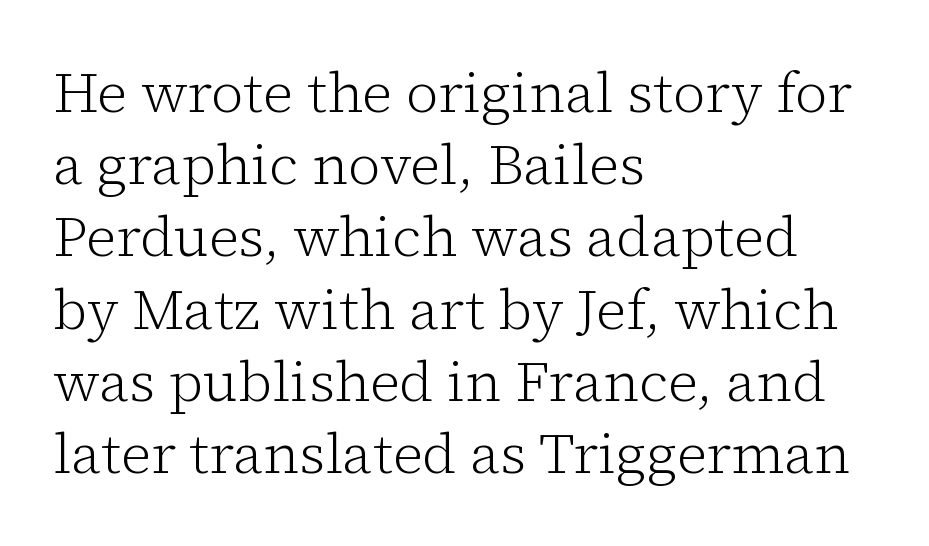
Q: Is the text bold? A: No.
Q: Is the text italic (slanted)? A: No, it is upright.
Q: Is the typeface a serif or a sans-serif typeface? A: Serif.
Q: Is the text underlined? A: No.
Q: How is the paragraph aligned? A: Left-aligned.
Q: Is the spacing between letters normal or unusually wide? A: Normal.
Q: Is the spacing between lines tight, normal or loose? A: Normal.
Q: Width (condensed, normal, or wide)? A: Normal.
Q: Stroke contrast? A: Low.
Q: x-height? A: Medium.
Q: Monospaced? A: No.
